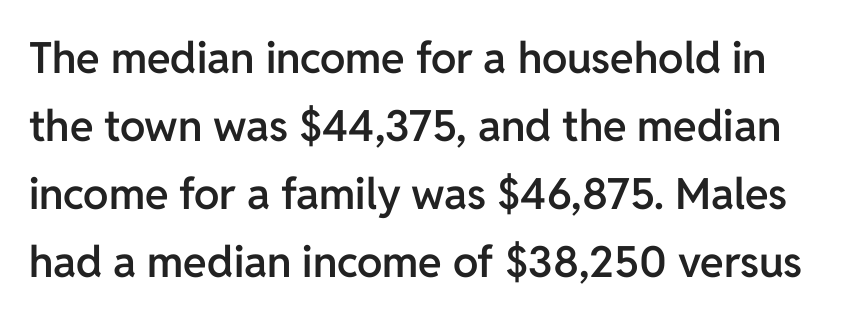
The image shows 43 px semibold sans-serif type, upright; set normal line spacing (1.58x), normal letter spacing, not underlined; low stroke contrast and a medium x-height.
